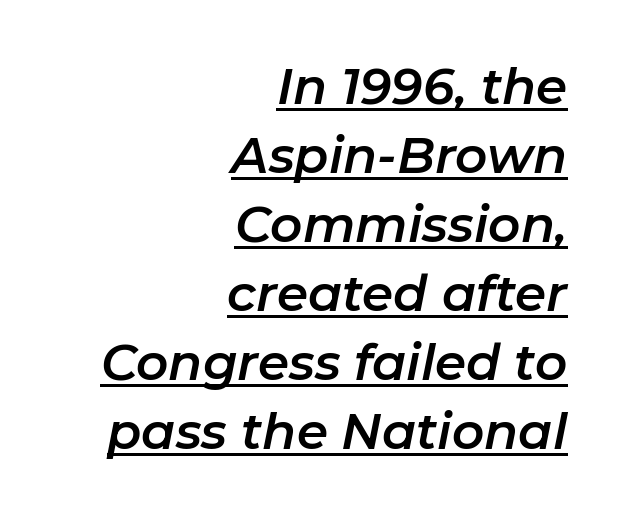
The typography opts for an oblique posture over an upright one. This sample uses plain, unmodified letter spacing. You could not count columns in this text — the font is proportionally spaced. These lines sit exactly where default settings would place them. Honestly, the underline is the first thing you notice here.
